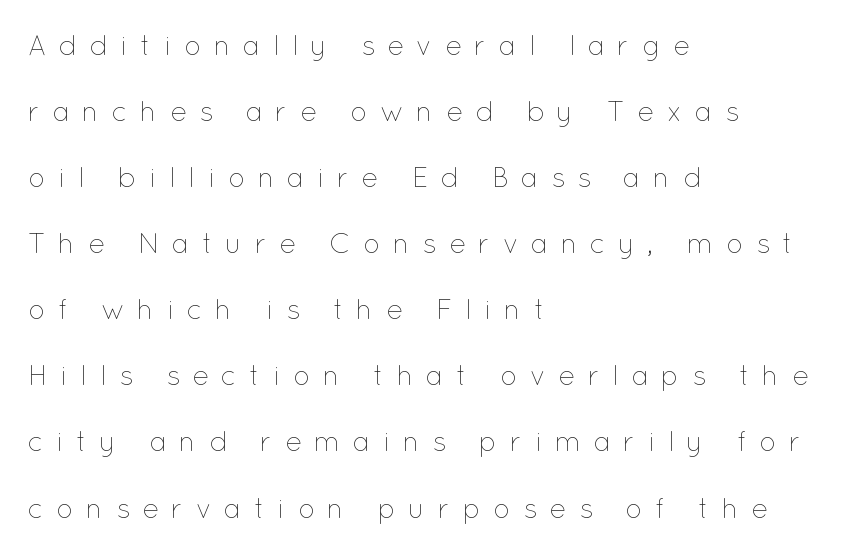
Think of a printed novel: that variable character pitch is what you see here. The typography opts for an upright posture over an oblique one. Bare-footed words on every line. The designer dialed line spacing up above the default. The letterforms sit at book weight or below. Someone cranked the tracking dial way up on this one.
